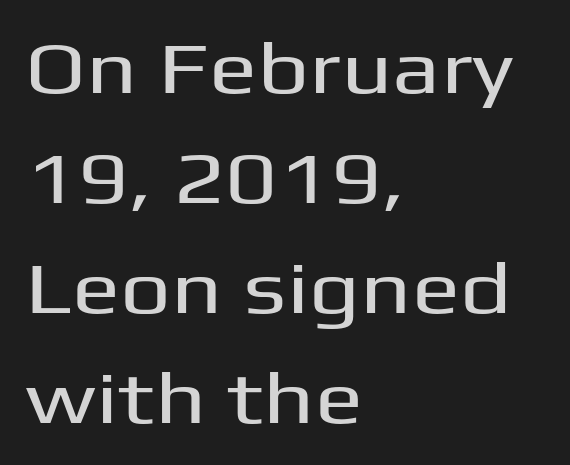
Is this a fixed-width face? No — the glyphs have proportional, varying widths. The lines sit at an ordinary, default distance from one another. Are there feet on the stems? There aren't — it's a sans. The baseline area is clear. The passage is arranged the way most books set body copy — flush left. Style check: upright.
